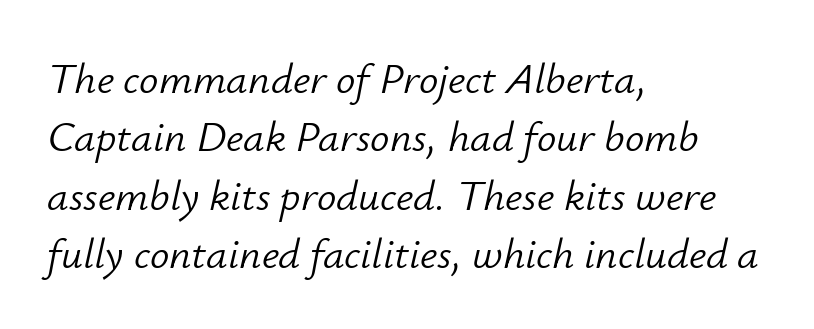
Q: Is the text bold? A: No.
Q: Is the text italic (slanted)? A: Yes, it leans right by about 12 degrees.
Q: Is the text underlined? A: No.
Q: How is the paragraph aligned? A: Left-aligned.
Q: Is the spacing between letters normal or unusually wide? A: Normal.
Q: Is the spacing between lines tight, normal or loose? A: Normal.
Q: Width (condensed, normal, or wide)? A: Normal.
Q: Stroke contrast? A: Low.
Q: x-height? A: Small.
Q: Monospaced? A: No.
